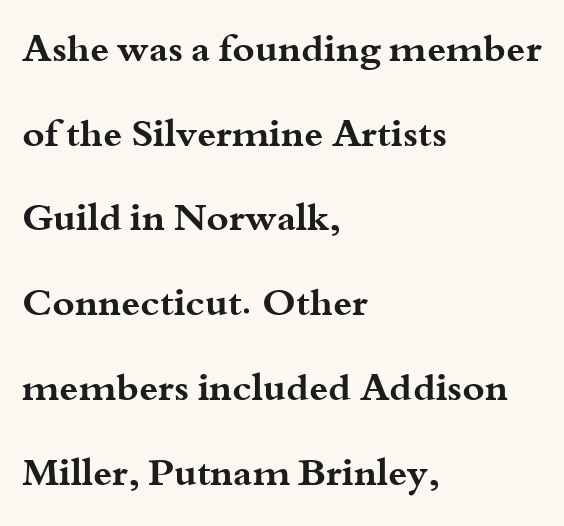
Descenders hang freely into open space. The paragraph has a hard left edge and a soft right edge. Do the characters align in a grid? No, the font is proportional. This is heavy type, rendered in bold.
